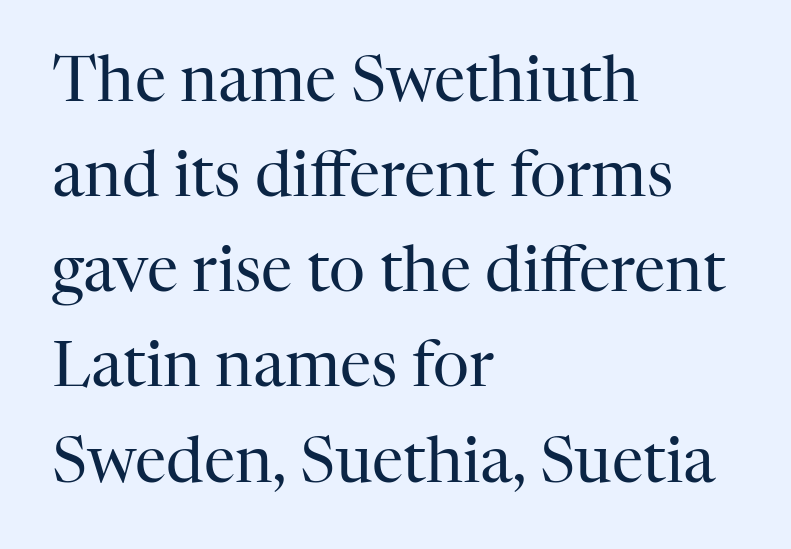
{"serif": "yes", "italic": "no", "bold": "no", "weight": "regular", "width": "normal", "stroke_contrast": "high", "x_height": "medium", "monospaced": "no", "underline": "no", "align": "left", "line_spacing": "normal", "line_spacing_ratio": 1.51, "letter_spacing": "normal", "letter_spacing_em": 0.0, "glyph_px": 63}
